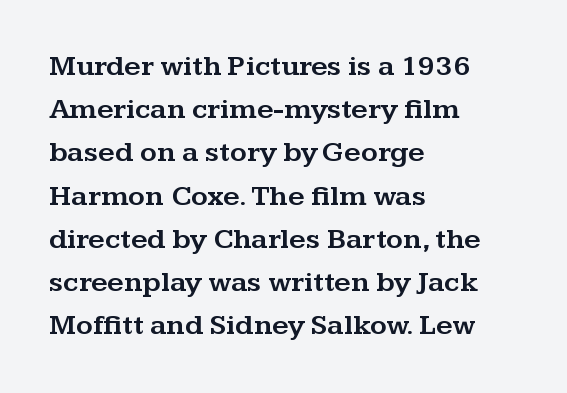
{"serif": "yes", "italic": "no", "width": "wide", "stroke_contrast": "medium", "x_height": "medium", "monospaced": "no", "underline": "no", "align": "left", "line_spacing": "normal", "line_spacing_ratio": 1.49, "letter_spacing": "normal", "letter_spacing_em": 0.0, "glyph_px": 29}
